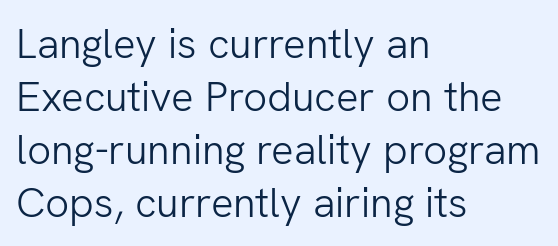
Q: Is the text bold? A: No.
Q: Is the text italic (slanted)? A: No, it is upright.
Q: Is the typeface a serif or a sans-serif typeface? A: Sans-serif.
Q: Is the text underlined? A: No.
Q: How is the paragraph aligned? A: Left-aligned.
Q: Is the spacing between letters normal or unusually wide? A: Normal.
Q: Is the spacing between lines tight, normal or loose? A: Normal.
Q: Width (condensed, normal, or wide)? A: Normal.
Q: Stroke contrast? A: Low.
Q: x-height? A: Medium.
Q: Monospaced? A: No.
